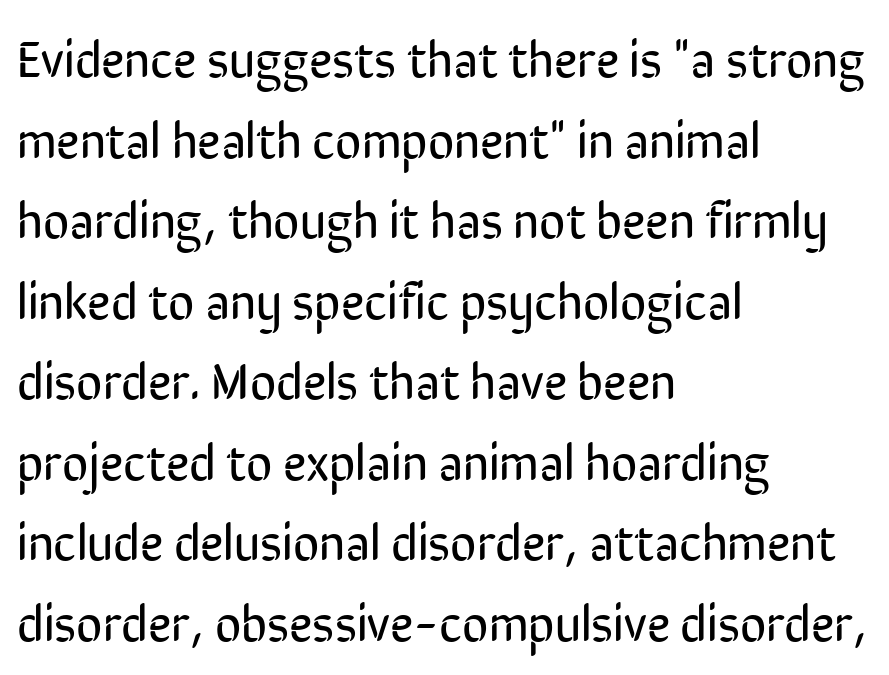
The glyphs are unaccompanied by any horizontal stroke below them. Caption: face not bold, strokes unweighted. In terms of leading, this rendering sits right in the middle. This sample uses plain, unmodified letter spacing.
